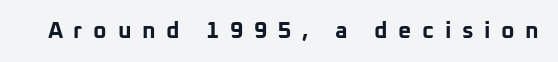
The image shows 23 px bold type, upright; set unusually wide letter spacing (+0.46 em), not underlined.
